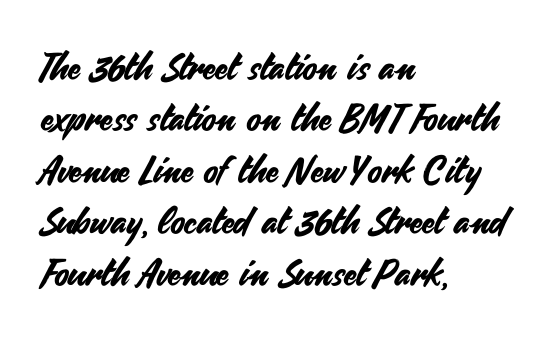
Students, note that the glyphs here touch the page at normal intervals. Font category for this specimen: sans-serif. Notice how descenders clear the ascenders below comfortably — that's standard leading. Glance below the letters and you will spot only blank space.
